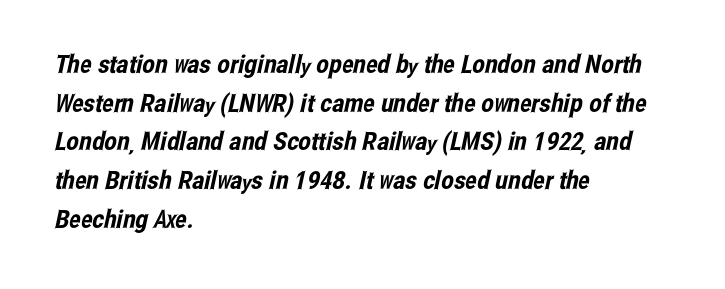
The image shows 25 px text type; set left-aligned, normal line spacing (1.55x), normal letter spacing, not underlined.
